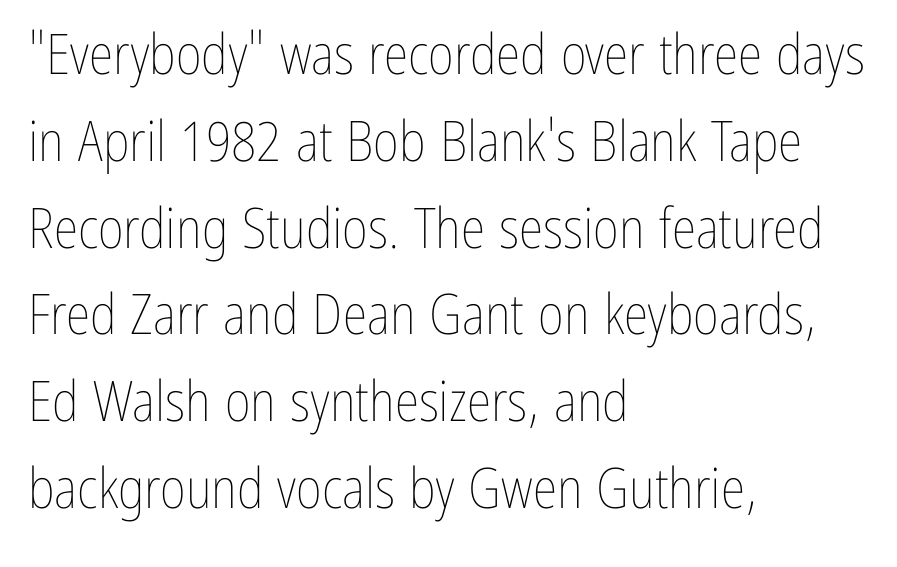
{"italic": "no", "bold": "no", "weight": "thin", "width": "condensed", "stroke_contrast": "low", "x_height": "medium", "monospaced": "no", "underline": "no", "align": "left", "line_spacing": "normal", "line_spacing_ratio": 1.55, "letter_spacing": "normal", "letter_spacing_em": 0.0, "glyph_px": 56}
